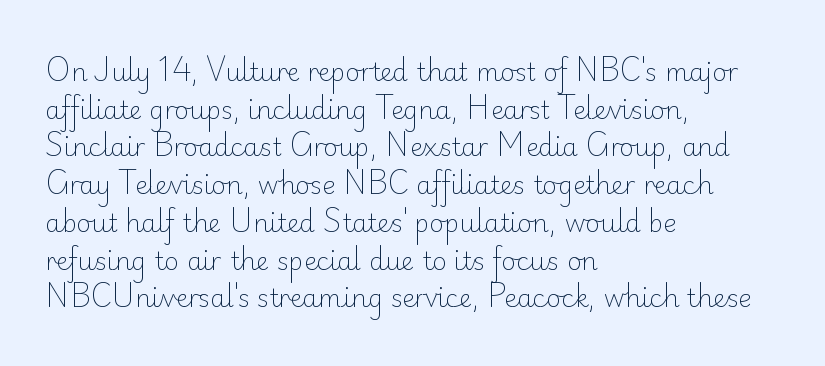
Q: Is the text bold? A: No.
Q: Is the text italic (slanted)? A: No, it is upright.
Q: Is the text underlined? A: No.
Q: How is the paragraph aligned? A: Left-aligned.
Q: Is the spacing between letters normal or unusually wide? A: Normal.
Q: Is the spacing between lines tight, normal or loose? A: Normal.
